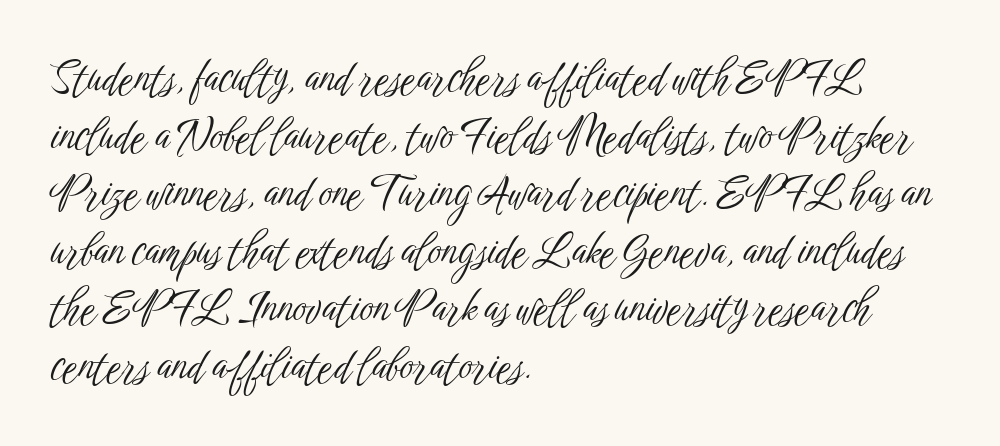
Q: Is the text bold? A: No.
Q: Is the text italic (slanted)? A: Yes.
Q: Is the typeface a serif or a sans-serif typeface? A: Sans-serif.
Q: Is the text underlined? A: No.
Q: How is the paragraph aligned? A: Left-aligned.
Q: Is the spacing between letters normal or unusually wide? A: Normal.
Q: Is the spacing between lines tight, normal or loose? A: Normal.
Q: Width (condensed, normal, or wide)? A: Condensed.
Q: Stroke contrast? A: Low.
Q: x-height? A: Medium.
Q: Monospaced? A: No.
